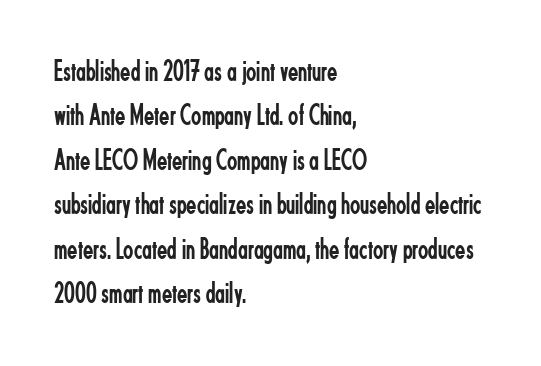
Q: Is the text bold? A: No.
Q: Is the text italic (slanted)? A: No, it is upright.
Q: Is the typeface a serif or a sans-serif typeface? A: Sans-serif.
Q: Is the text underlined? A: No.
Q: How is the paragraph aligned? A: Left-aligned.
Q: Is the spacing between letters normal or unusually wide? A: Normal.
Q: Is the spacing between lines tight, normal or loose? A: Normal.
Q: Width (condensed, normal, or wide)? A: Condensed.
Q: Stroke contrast? A: Low.
Q: x-height? A: Small.
Q: Monospaced? A: No.
